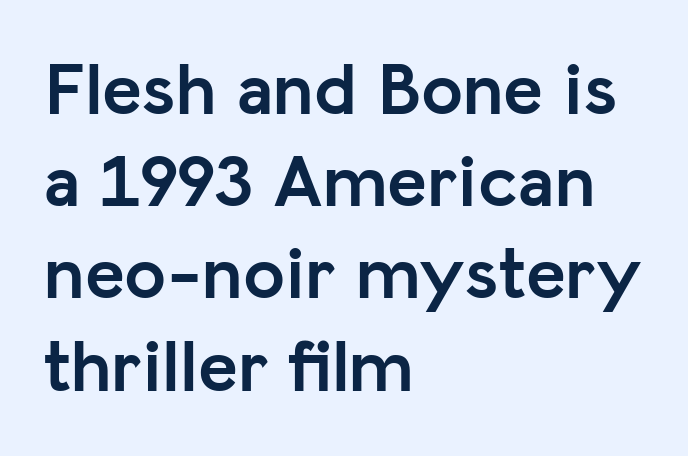
The image shows 75 px semibold sans-serif type, upright; set left-aligned, line spacing 1.23x, normal letter spacing, not underlined; low stroke contrast and a medium x-height.
